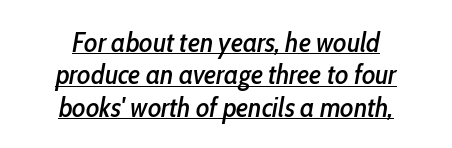
{"italic": "yes", "lean": "right", "slant_degrees": 10, "width": "condensed", "stroke_contrast": "low", "x_height": "medium", "monospaced": "no", "underline": "yes", "align": "center", "line_spacing_ratio": 1.16, "letter_spacing": "normal", "letter_spacing_em": 0.0, "glyph_px": 28}
